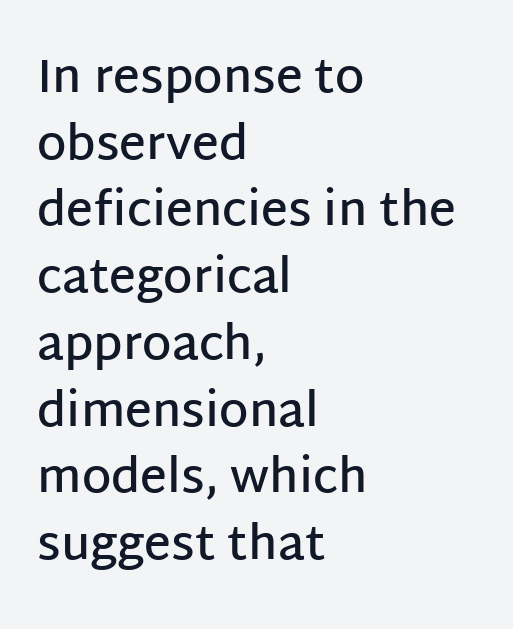
Q: Is the text bold? A: Semi-bold.
Q: Is the text italic (slanted)? A: No, it is upright.
Q: Is the typeface a serif or a sans-serif typeface? A: Sans-serif.
Q: Is the text underlined? A: No.
Q: How is the paragraph aligned? A: Left-aligned.
Q: Is the spacing between letters normal or unusually wide? A: Normal.
Q: Is the spacing between lines tight, normal or loose? A: Normal.
Q: Width (condensed, normal, or wide)? A: Normal.
Q: Stroke contrast? A: Low.
Q: x-height? A: Large.
Q: Monospaced? A: No.
